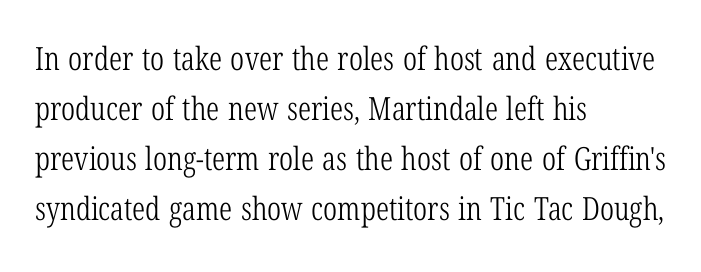
Characters follow at the spacing the type designer built in. Summary of vertical rhythm: regular, with standard interline spacing. The lines in this sample share a left origin and differ only in where they stop. The glyphs in this specimen are seriffed. You can tell it's not italic because the verticals are truly vertical.
